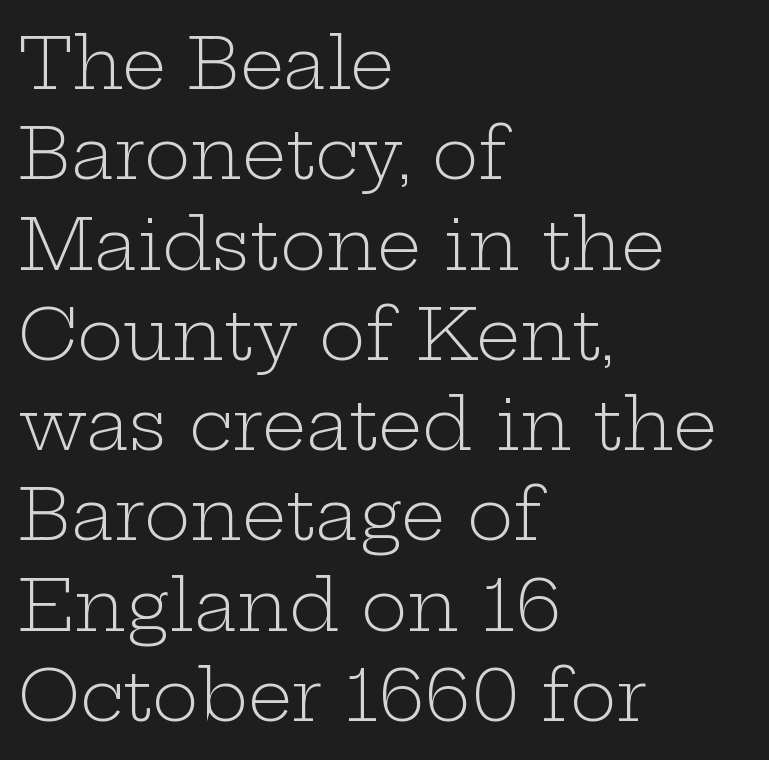
Bold? No — there's no thickening of the strokes. A student would call this left alignment; a typographer would say flush left, rag right. In terms of letterform style, serifs are clearly present. This sample uses an upright cut, with every glyph sitting square on the baseline. How are the letters spaced? Ordinarily, with no added tracking. A typesetter would call this proportional, since set widths differ per character.
